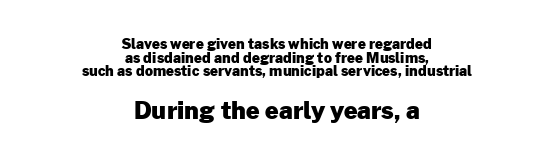
The image shows 24 px bold type, upright; set centered, tight line spacing (0.97x), normal letter spacing, not underlined; the second (bottom) block is 1.71x larger.
